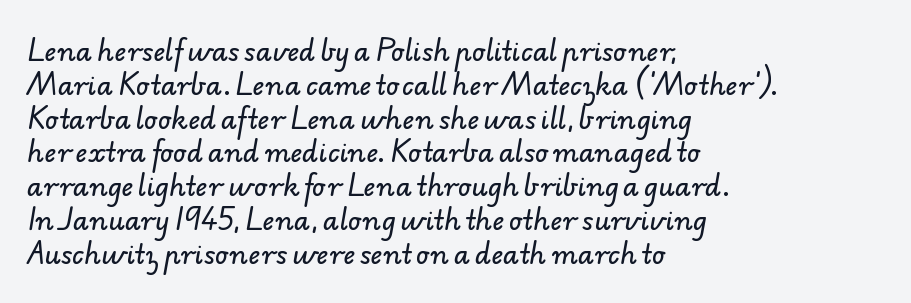
The image shows 26 px text type; set left-aligned, normal line spacing (1.3x), normal letter spacing, not underlined.
